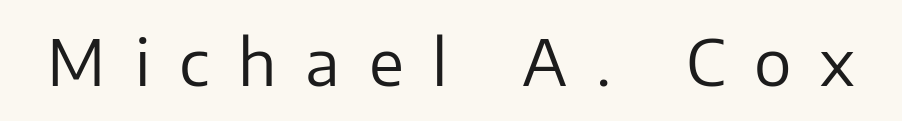
{"serif": "no", "italic": "no", "bold": "no", "weight": "regular", "width": "normal", "stroke_contrast": "low", "x_height": "medium", "monospaced": "no", "underline": "no", "letter_spacing": "wide", "letter_spacing_em": 0.46, "glyph_px": 63}
